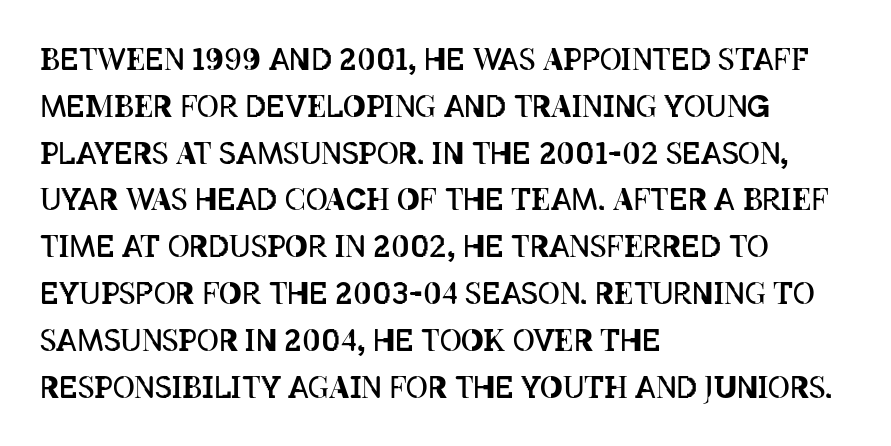
Q: Is the text bold? A: No.
Q: Is the text italic (slanted)? A: No, it is upright.
Q: Is the text underlined? A: No.
Q: How is the paragraph aligned? A: Left-aligned.
Q: Is the spacing between letters normal or unusually wide? A: Normal.
Q: Is the spacing between lines tight, normal or loose? A: Normal.
Q: Width (condensed, normal, or wide)? A: Condensed.
Q: Stroke contrast? A: Low.
Q: x-height? A: Large.
Q: Monospaced? A: No.
